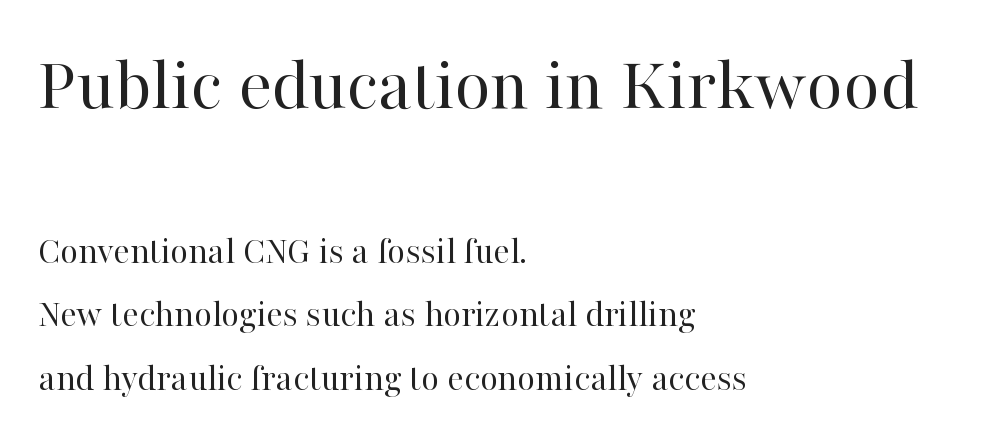
Q: Is the text bold? A: No.
Q: Is the text italic (slanted)? A: No, it is upright.
Q: Is the typeface a serif or a sans-serif typeface? A: Serif.
Q: Is the text underlined? A: No.
Q: How is the paragraph aligned? A: Left-aligned.
Q: Is the spacing between letters normal or unusually wide? A: Normal.
Q: Is the spacing between lines tight, normal or loose? A: Normal.
Q: Which block of text is set in a larger size, the first (top) or the second (bottom)? A: The first (top) one.
Q: Width (condensed, normal, or wide)? A: Normal.
Q: Stroke contrast? A: High.
Q: x-height? A: Medium.
Q: Monospaced? A: No.
